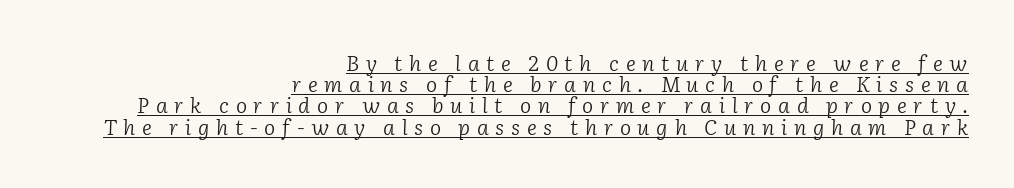
The image shows 21 px text type, italic (leaning right); set right-aligned, tight line spacing (1.01x), unusually wide letter spacing (+0.32 em), underlined.
